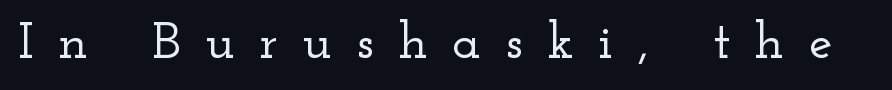
Unmarked baselines from the first word to the last. The lettering stays uniformly vertical, giving the passage a roman look. This sample has the flowing, uneven cadence of proportional lettering. Check where the strokes stop: tiny serifs finish them off.
